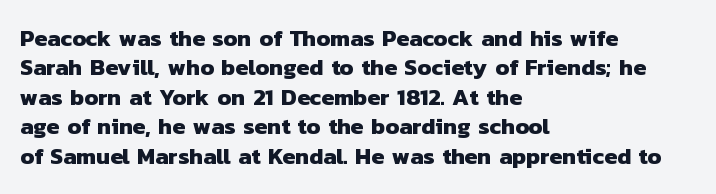
The image shows 23 px bold type; set left-aligned, normal line spacing (1.28x), normal letter spacing, not underlined.
